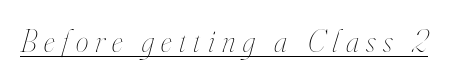
{"italic": "yes", "lean": "right", "slant_degrees": 16, "bold": "no", "weight": "thin", "width": "condensed", "stroke_contrast": "high", "x_height": "small", "monospaced": "no", "underline": "yes", "letter_spacing": "wide", "letter_spacing_em": 0.23, "glyph_px": 32}
